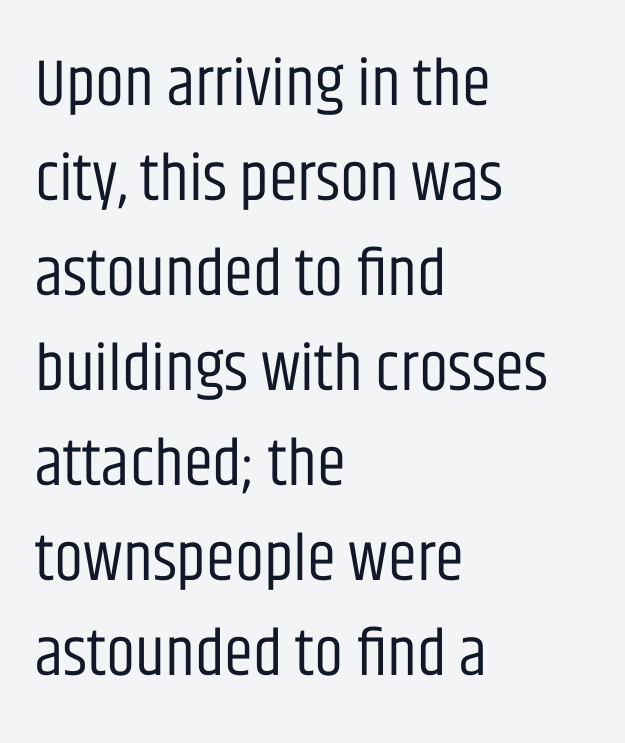
Q: Is the text bold? A: No.
Q: Is the text italic (slanted)? A: No, it is upright.
Q: Is the typeface a serif or a sans-serif typeface? A: Sans-serif.
Q: Is the text underlined? A: No.
Q: How is the paragraph aligned? A: Left-aligned.
Q: Is the spacing between letters normal or unusually wide? A: Normal.
Q: Is the spacing between lines tight, normal or loose? A: Normal.
Q: Width (condensed, normal, or wide)? A: Condensed.
Q: Stroke contrast? A: Low.
Q: x-height? A: Large.
Q: Monospaced? A: No.
